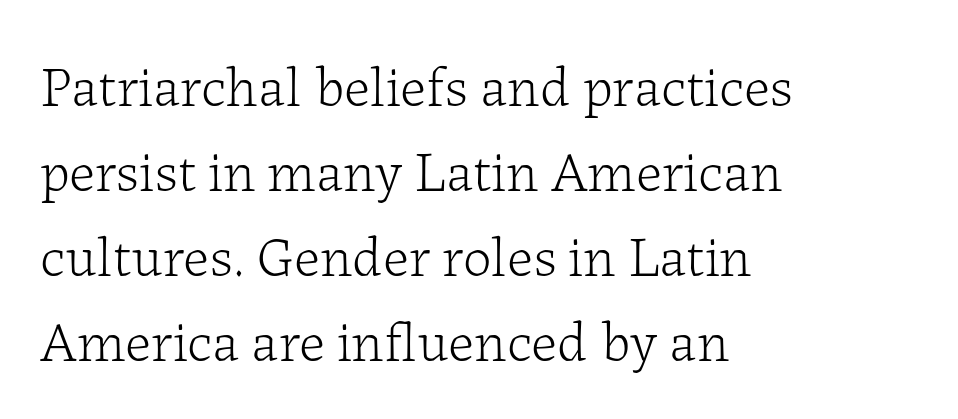
Q: Is the text bold? A: No.
Q: Is the text italic (slanted)? A: No, it is upright.
Q: Is the typeface a serif or a sans-serif typeface? A: Serif.
Q: Is the text underlined? A: No.
Q: How is the paragraph aligned? A: Left-aligned.
Q: Is the spacing between letters normal or unusually wide? A: Normal.
Q: Is the spacing between lines tight, normal or loose? A: Normal.
Q: Width (condensed, normal, or wide)? A: Normal.
Q: Stroke contrast? A: Low.
Q: x-height? A: Medium.
Q: Monospaced? A: No.
